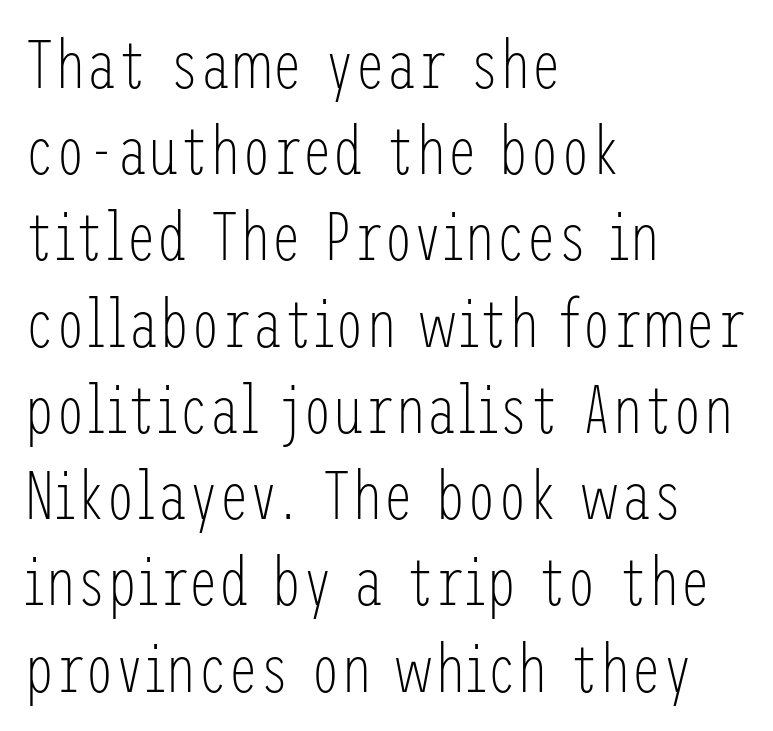
Q: Is the text bold? A: No.
Q: Is the text italic (slanted)? A: No, it is upright.
Q: Is the typeface a serif or a sans-serif typeface? A: Sans-serif.
Q: Is the text underlined? A: No.
Q: How is the paragraph aligned? A: Left-aligned.
Q: Is the spacing between letters normal or unusually wide? A: Normal.
Q: Is the spacing between lines tight, normal or loose? A: Normal.
Q: Width (condensed, normal, or wide)? A: Condensed.
Q: Stroke contrast? A: Low.
Q: x-height? A: Medium.
